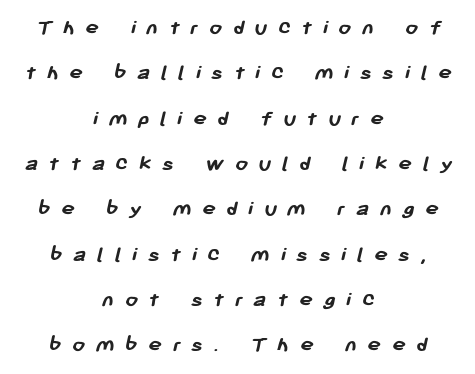
The image shows 23 px bold type; set centered, loose line spacing (1.97x), unusually wide letter spacing (+0.45 em), not underlined.
